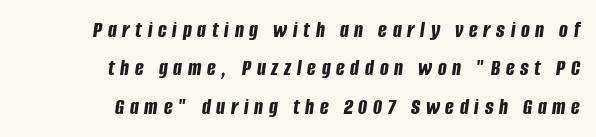
The image shows 23 px bold type, italic (leaning right); set right-aligned, normal line spacing (1.67x), unusually wide letter spacing (+0.25 em), not underlined.
